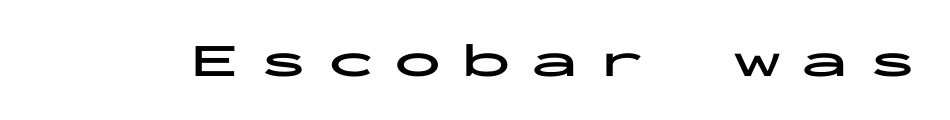
Q: Is the text bold? A: Yes.
Q: Is the text italic (slanted)? A: No, it is upright.
Q: Is the typeface a serif or a sans-serif typeface? A: Sans-serif.
Q: Is the text underlined? A: No.
Q: Is the spacing between letters normal or unusually wide? A: Unusually wide.
Q: Width (condensed, normal, or wide)? A: Wide.
Q: Stroke contrast? A: Low.
Q: x-height? A: Medium.
Q: Monospaced? A: Yes.
